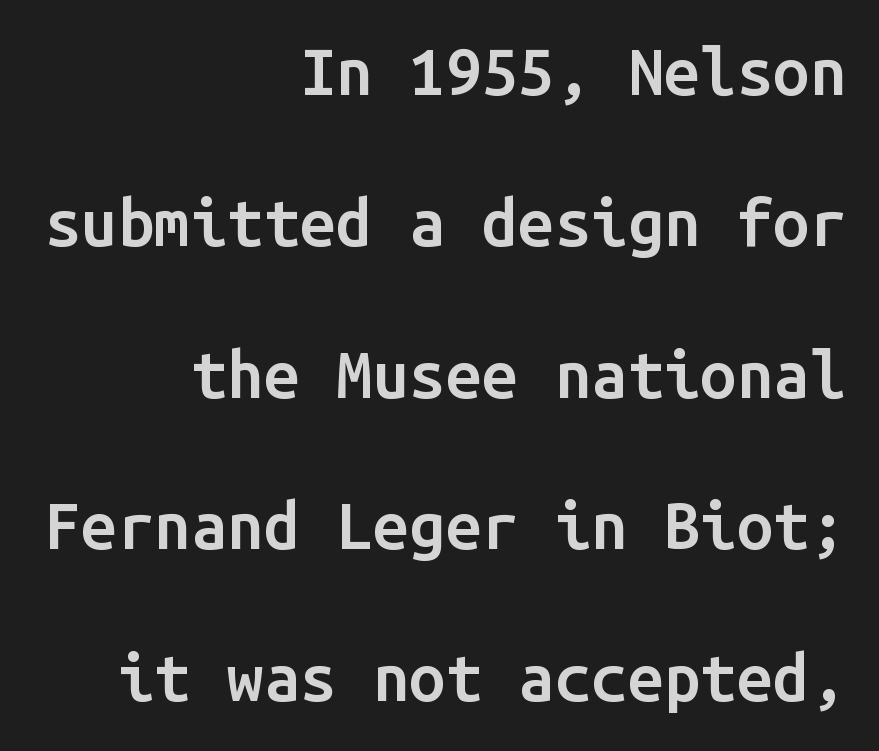
Q: Is the text bold? A: Semi-bold.
Q: Is the text italic (slanted)? A: No, it is upright.
Q: Is the typeface a serif or a sans-serif typeface? A: Sans-serif.
Q: Is the text underlined? A: No.
Q: How is the paragraph aligned? A: Right-aligned.
Q: Is the spacing between letters normal or unusually wide? A: Normal.
Q: Is the spacing between lines tight, normal or loose? A: Loose.
Q: Width (condensed, normal, or wide)? A: Normal.
Q: Stroke contrast? A: Low.
Q: x-height? A: Medium.
Q: Monospaced? A: Yes.
